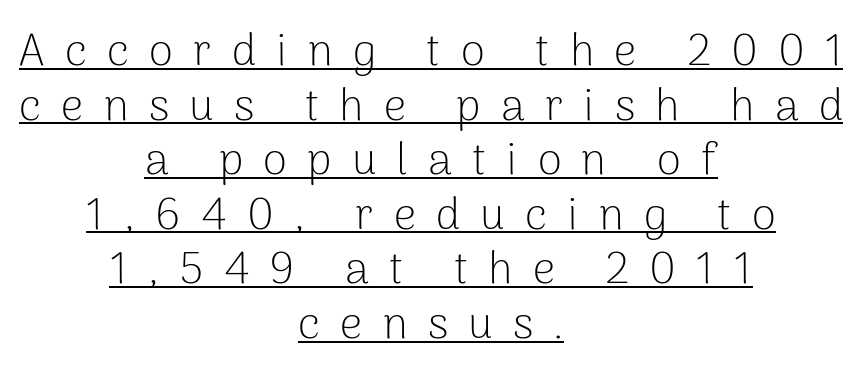
Q: Is the text bold? A: No.
Q: Is the text italic (slanted)? A: No, it is upright.
Q: Is the typeface a serif or a sans-serif typeface? A: Sans-serif.
Q: Is the text underlined? A: Yes.
Q: How is the paragraph aligned? A: Centered.
Q: Is the spacing between letters normal or unusually wide? A: Unusually wide.
Q: Width (condensed, normal, or wide)? A: Normal.
Q: Stroke contrast? A: Low.
Q: x-height? A: Medium.
Q: Monospaced? A: No.
